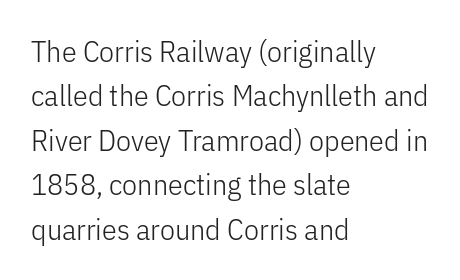
{"serif": "no", "italic": "no", "bold": "no", "weight": "light", "width": "condensed", "stroke_contrast": "low", "x_height": "medium", "monospaced": "no", "underline": "no", "align": "left", "line_spacing": "normal", "line_spacing_ratio": 1.48, "letter_spacing": "normal", "letter_spacing_em": 0.0, "glyph_px": 30}
